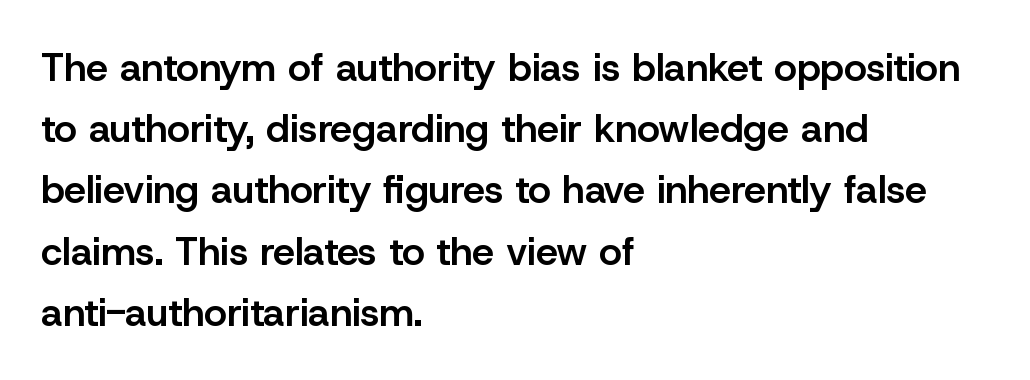
Q: Is the text bold? A: Semi-bold.
Q: Is the text italic (slanted)? A: No, it is upright.
Q: Is the typeface a serif or a sans-serif typeface? A: Sans-serif.
Q: Is the text underlined? A: No.
Q: How is the paragraph aligned? A: Left-aligned.
Q: Is the spacing between letters normal or unusually wide? A: Normal.
Q: Is the spacing between lines tight, normal or loose? A: Normal.
Q: Width (condensed, normal, or wide)? A: Normal.
Q: Stroke contrast? A: Low.
Q: x-height? A: Medium.
Q: Monospaced? A: No.
